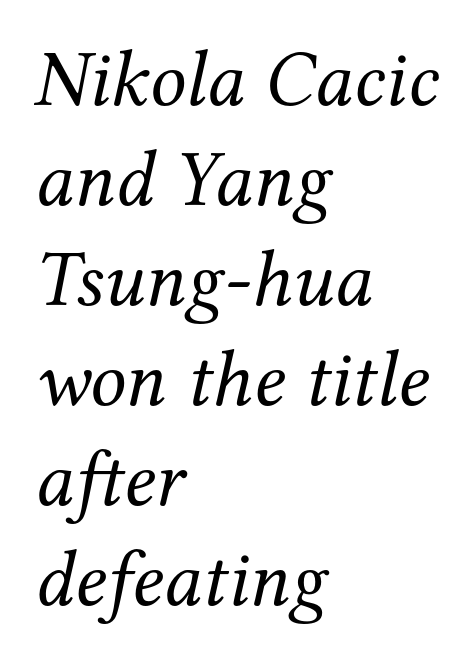
Q: Is the text bold? A: No.
Q: Is the text italic (slanted)? A: Yes, it leans right by about 12 degrees.
Q: Is the typeface a serif or a sans-serif typeface? A: Serif.
Q: Is the text underlined? A: No.
Q: How is the paragraph aligned? A: Left-aligned.
Q: Is the spacing between letters normal or unusually wide? A: Normal.
Q: Is the spacing between lines tight, normal or loose? A: Normal.
Q: Width (condensed, normal, or wide)? A: Normal.
Q: Stroke contrast? A: Medium.
Q: x-height? A: Medium.
Q: Monospaced? A: No.
